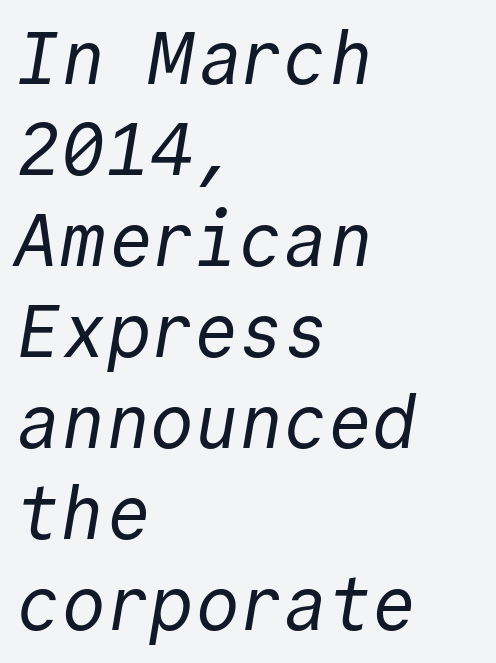
The image shows 74 px regular-weight sans-serif type, monospaced; set left-aligned, line spacing 1.23x, normal letter spacing, not underlined; a medium x-height.
